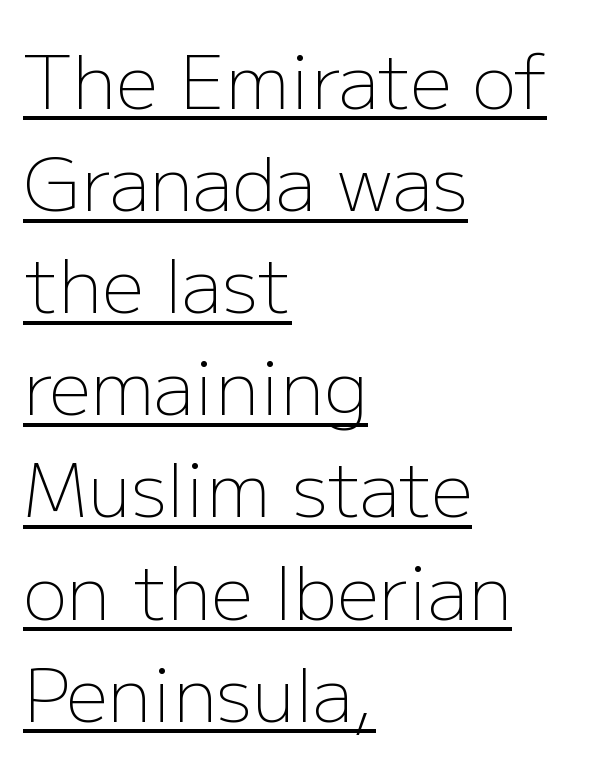
The type is set solid horizontally, with unmodified tracking. Quick note: interline space is typical. Each letter keeps its own natural width here, so spacing adapts to shape. The characters are drawn with everyday or finer stroke widths. To sum up the face: it is a sans, with no serifs.
